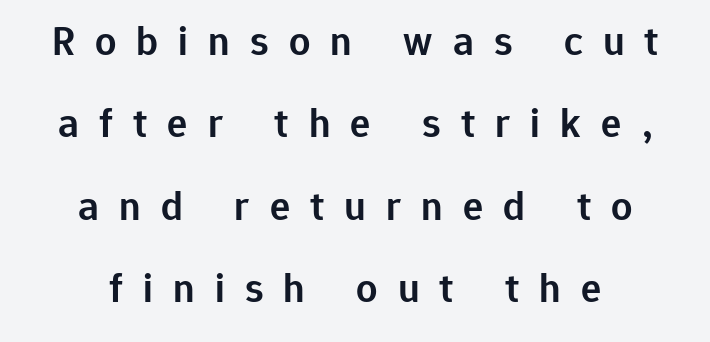
Q: Is the text bold? A: Semi-bold.
Q: Is the text italic (slanted)? A: No, it is upright.
Q: Is the typeface a serif or a sans-serif typeface? A: Sans-serif.
Q: Is the text underlined? A: No.
Q: Is the spacing between letters normal or unusually wide? A: Unusually wide.
Q: Is the spacing between lines tight, normal or loose? A: Loose.
Q: Width (condensed, normal, or wide)? A: Normal.
Q: Stroke contrast? A: Low.
Q: x-height? A: Medium.
Q: Monospaced? A: No.
